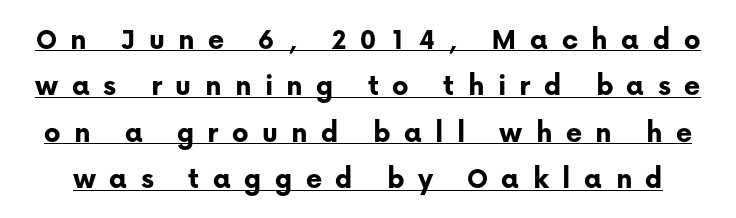
Compared with typical body copy, the letter spacing here is much looser. A typesetter would call this proportional, since set widths differ per character. Are there feet on the stems? There aren't — it's a sans. You can tell it's not italic because the verticals are truly vertical. The space between consecutive lines is moderate. What weight is shown? A full bold with thick strokes.
